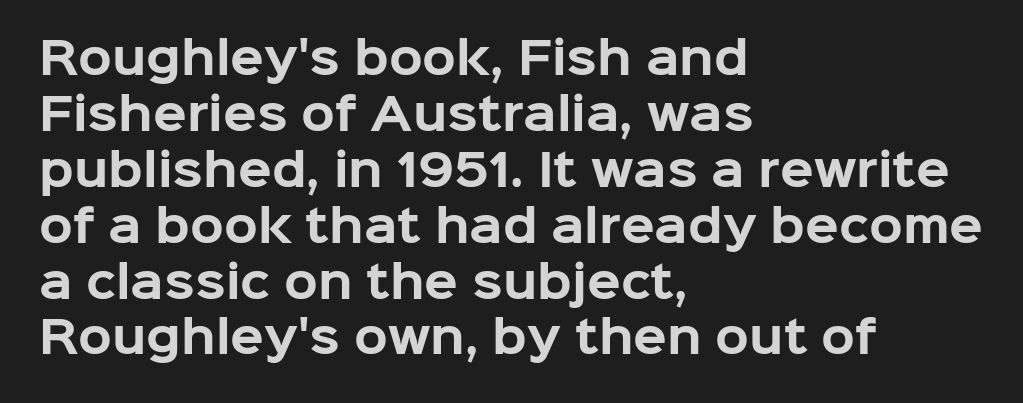
{"serif": "no", "italic": "no", "bold": "yes", "weight": "bold", "width": "normal", "stroke_contrast": "low", "x_height": "medium", "monospaced": "no", "underline": "no", "align": "left", "line_spacing": "normal", "line_spacing_ratio": 1.27, "letter_spacing": "normal", "letter_spacing_em": 0.0, "glyph_px": 44}
